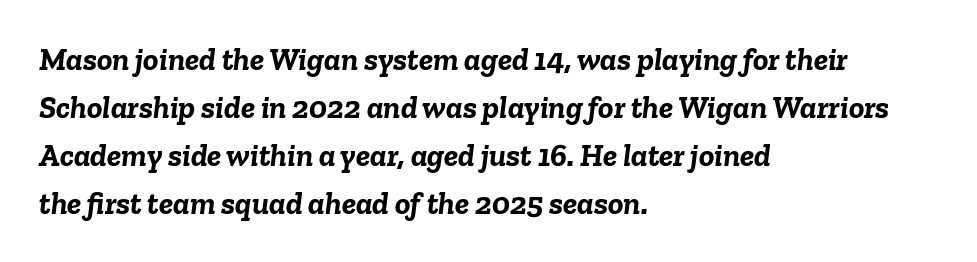
If you drew a ruler down the left edge, every line would touch it. The passage shown has conventional tracking throughout. Lines of text with bare space underneath. Successive baselines arrive at the customary interval. Summary of weight: heavy, a full bold.
